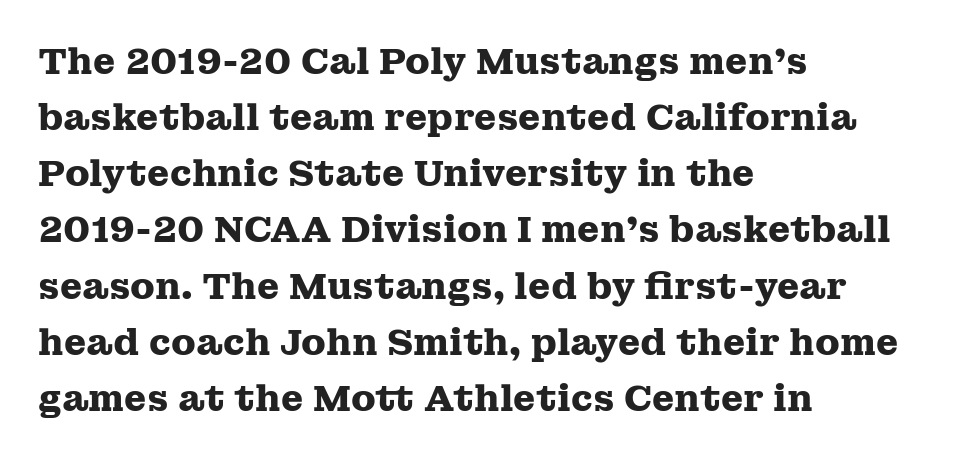
{"serif": "yes", "italic": "no", "bold": "yes", "weight": "heavy", "width": "wide", "stroke_contrast": "medium", "x_height": "medium", "monospaced": "no", "underline": "no", "align": "left", "line_spacing": "normal", "line_spacing_ratio": 1.56, "letter_spacing": "normal", "letter_spacing_em": 0.0, "glyph_px": 36}
